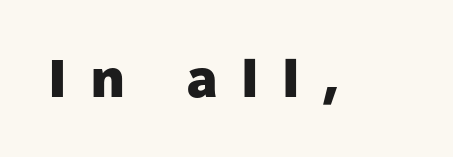
{"serif": "no", "italic": "no", "bold": "yes", "weight": "heavy", "width": "normal", "stroke_contrast": "low", "x_height": "medium", "monospaced": "no", "underline": "no", "letter_spacing": "wide", "letter_spacing_em": 0.47, "glyph_px": 53}
